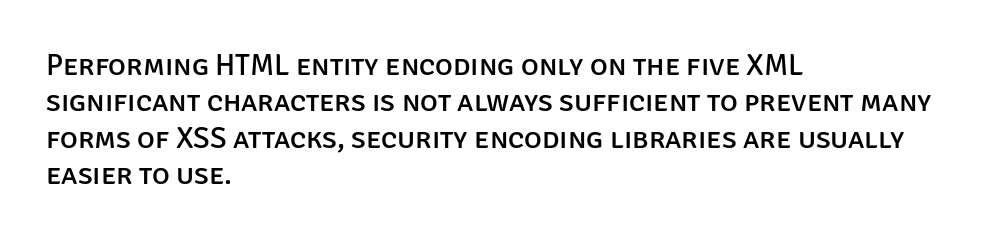
The image shows 30 px sans-serif type, upright; set left-aligned, line spacing 1.21x, normal letter spacing, not underlined; low stroke contrast and a large x-height.
